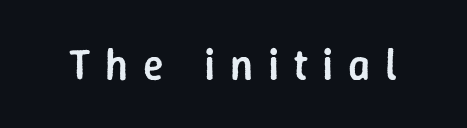
Q: Is the text bold? A: Semi-bold.
Q: Is the text italic (slanted)? A: No, it is upright.
Q: Is the typeface a serif or a sans-serif typeface? A: Sans-serif.
Q: Is the text underlined? A: No.
Q: Is the spacing between letters normal or unusually wide? A: Unusually wide.
Q: Width (condensed, normal, or wide)? A: Normal.
Q: Stroke contrast? A: Low.
Q: x-height? A: Medium.
Q: Monospaced? A: No.
